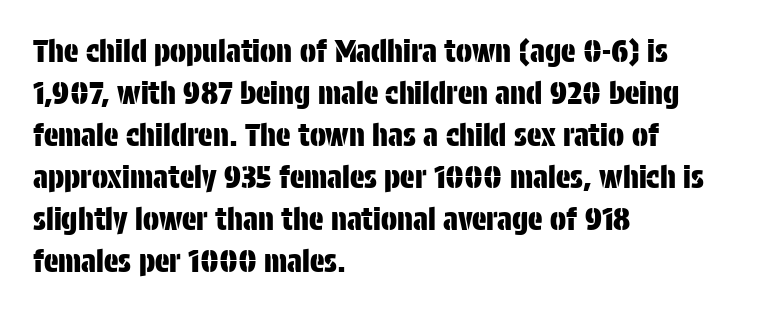
A typesetter would call this proportional, since set widths differ per character. Nothing unusual about the tracking: characters are spaced as the font intends. Glance below the letters and you will spot only blank space. Compared with a centered layout, this one pins lines to the left instead.
